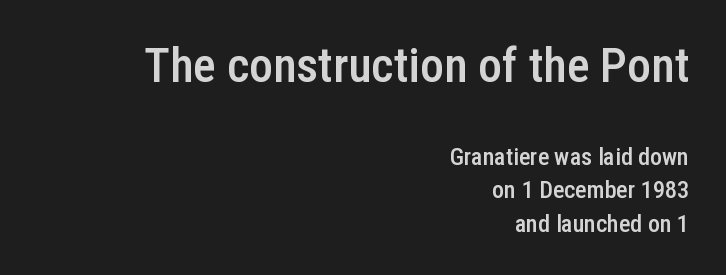
Compared with typical body copy, the letter spacing here is the same. The area under the type is left untouched. Type size steps down from the first block to the second. The block of text has a typical density, with ordinary space between rows.
